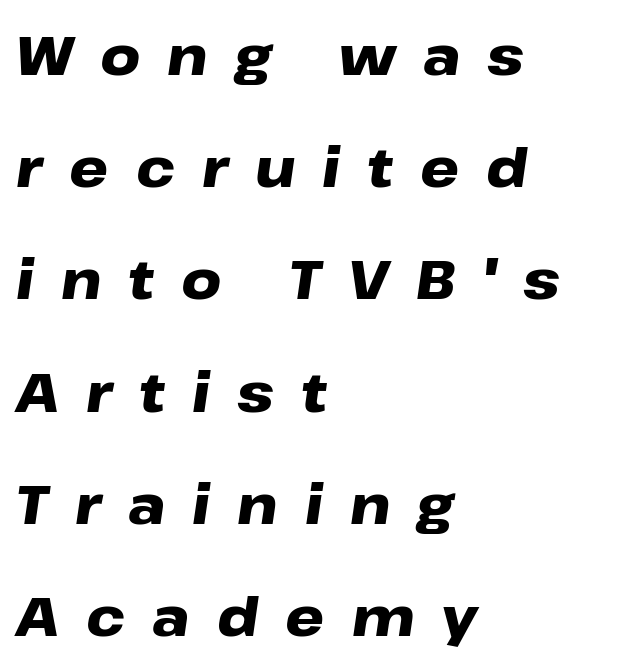
The image shows 55 px heavy, wide type, italic (leaning right); set left-aligned, loose line spacing (2.04x), unusually wide letter spacing (+0.49 em), not underlined; low stroke contrast and a medium x-height.
